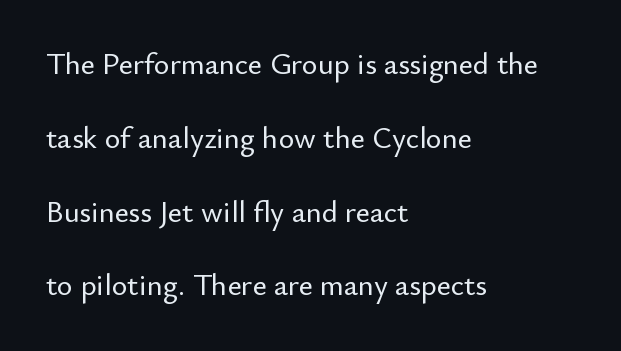
Q: Is the text italic (slanted)? A: No, it is upright.
Q: Is the typeface a serif or a sans-serif typeface? A: Sans-serif.
Q: Is the text underlined? A: No.
Q: How is the paragraph aligned? A: Left-aligned.
Q: Is the spacing between letters normal or unusually wide? A: Normal.
Q: Is the spacing between lines tight, normal or loose? A: Loose.
Q: Width (condensed, normal, or wide)? A: Normal.
Q: Stroke contrast? A: Low.
Q: x-height? A: Small.
Q: Monospaced? A: No.
